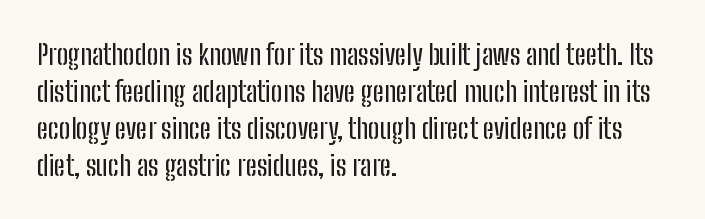
Horizontal alignment here is leftward, the default for most running prose. Every stem runs plumb, perpendicular to the baseline. Vertically, the passage feels balanced, rows spaced as you'd expect. Here the designer chose a conventional face with non-uniform glyph widths. Any mark beneath the type? The region is blank. Characters follow at the spacing the type designer built in.
